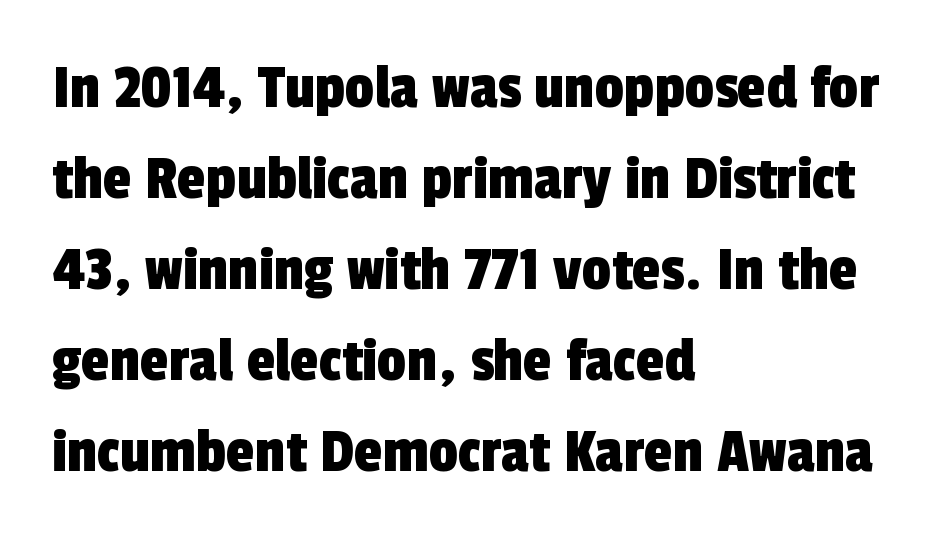
The image shows 65 px condensed sans-serif type; set left-aligned, normal line spacing (1.4x), normal letter spacing, not underlined; a medium x-height.
